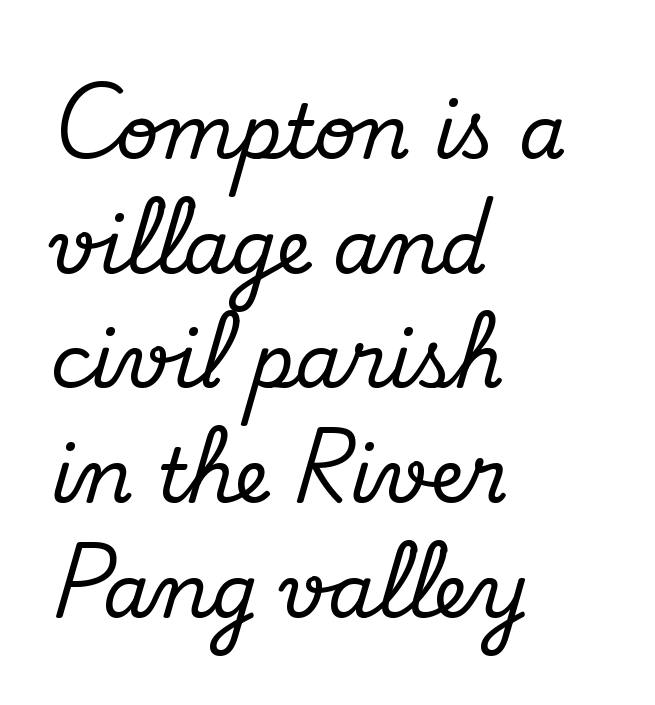
The passage shown is typeset with a serif family. Character widths vary here, with narrow letters taking less room than wide ones. Each new line begins a customary step beneath the previous one. Each row of text sits above clean, open space.
